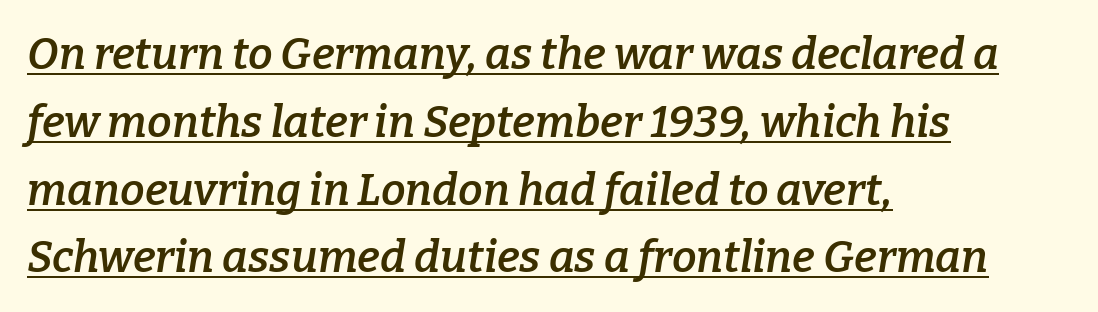
A typesetter would call this proportional, since set widths differ per character. A baseline rule has been typeset under these characters. Caption: multi-line text, flush left, ragged right. Observe the serifs anchoring each vertical stroke in this sample. The rendering applies a slant to the glyphs. Its strokes are somewhat broadened, the hallmark of semibold type.
